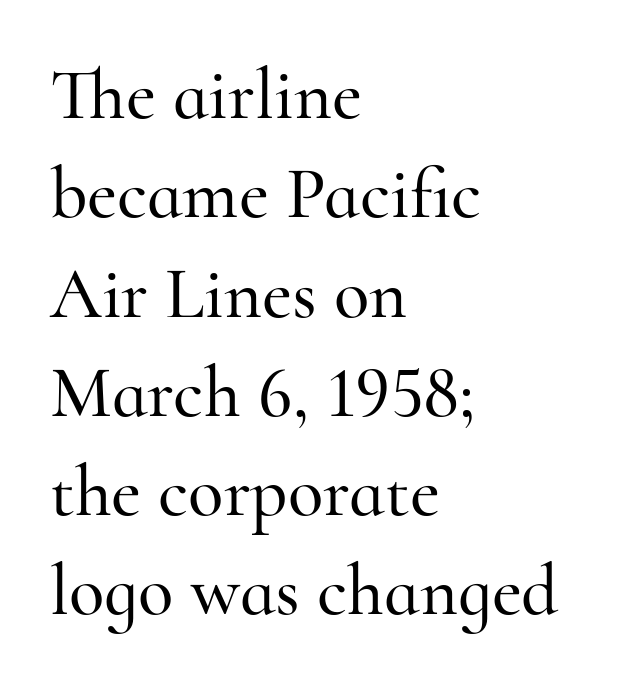
Q: Is the text italic (slanted)? A: No, it is upright.
Q: Is the typeface a serif or a sans-serif typeface? A: Serif.
Q: Is the text underlined? A: No.
Q: How is the paragraph aligned? A: Left-aligned.
Q: Is the spacing between letters normal or unusually wide? A: Normal.
Q: Is the spacing between lines tight, normal or loose? A: Normal.
Q: Width (condensed, normal, or wide)? A: Normal.
Q: Stroke contrast? A: High.
Q: x-height? A: Small.
Q: Monospaced? A: No.
